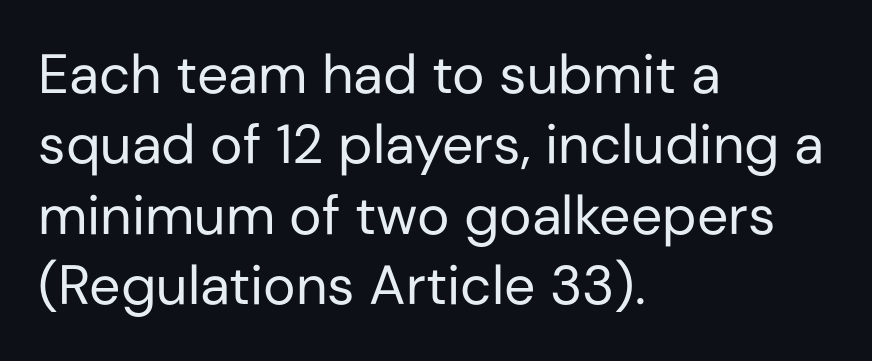
Q: Is the text bold? A: No.
Q: Is the text italic (slanted)? A: No, it is upright.
Q: Is the typeface a serif or a sans-serif typeface? A: Sans-serif.
Q: Is the text underlined? A: No.
Q: How is the paragraph aligned? A: Left-aligned.
Q: Is the spacing between letters normal or unusually wide? A: Normal.
Q: Is the spacing between lines tight, normal or loose? A: Normal.
Q: Width (condensed, normal, or wide)? A: Normal.
Q: Stroke contrast? A: Low.
Q: x-height? A: Medium.
Q: Monospaced? A: No.
